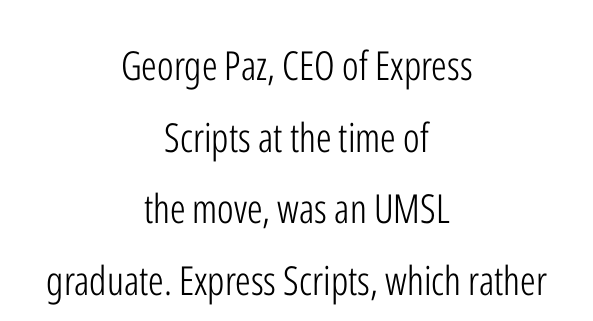
{"serif": "no", "italic": "no", "bold": "no", "weight": "light", "width": "condensed", "stroke_contrast": "low", "x_height": "medium", "monospaced": "no", "underline": "no", "align": "center", "line_spacing_ratio": 1.79, "letter_spacing": "normal", "letter_spacing_em": 0.0, "glyph_px": 40}
